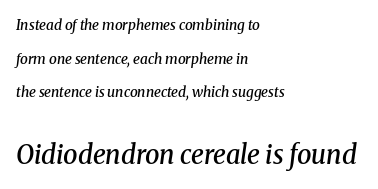
Students, this is semibold: more ink than regular, less than bold. All the whitespace from short lines collects on the right. Two sizes are in play, and the larger belongs to the second block. Unmarked baselines from the first word to the last. Observe the lean: these are italic letterforms. Letter spacing: default.
